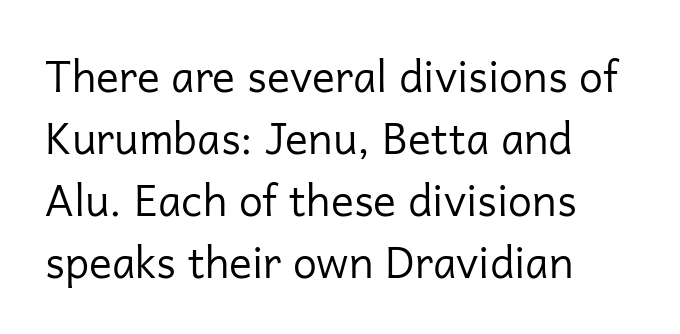
Alignment: flush left. Letters have the restrained weight of plain body copy at most. Whoever set this chose a conventional vertical rhythm. Unlike italic type, these characters show no tilt at all. The passage shown is typed in a proportional face where columns would drift. Descenders are the only things crossing below the line.
